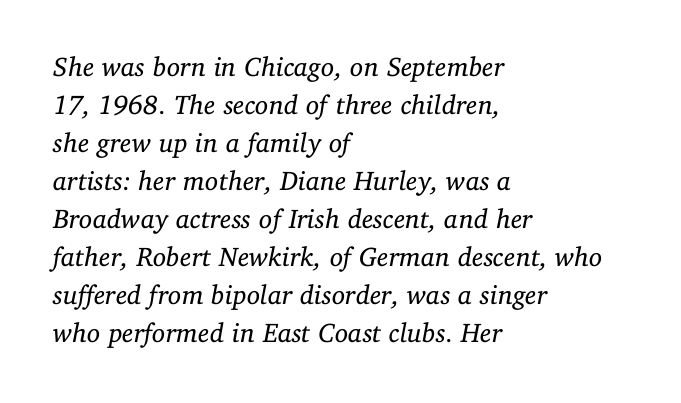
{"italic": "yes", "lean": "right", "slant_degrees": 11, "bold": "no", "underline": "no", "align": "left", "line_spacing": "normal", "line_spacing_ratio": 1.41, "letter_spacing": "normal", "letter_spacing_em": 0.0, "glyph_px": 27}
